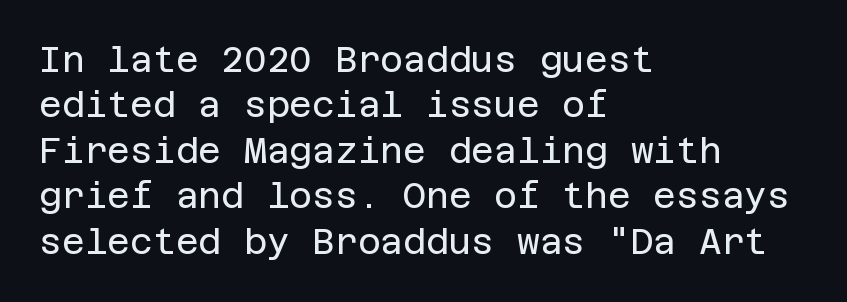
The image shows 35 px regular-weight sans-serif type, upright; set left-aligned, normal line spacing (1.3x), normal letter spacing, not underlined; low stroke contrast and a large x-height.
